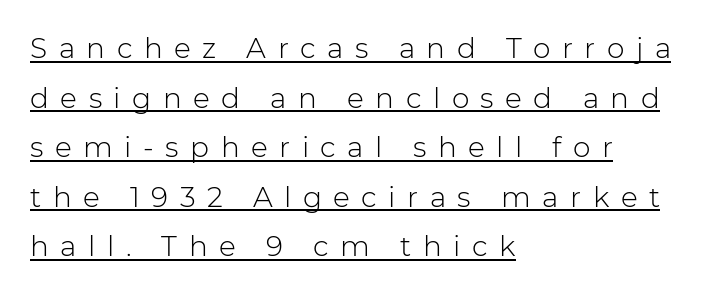
Varying glyph widths throughout — classic text-font behaviour. The glyphs in this specimen are sans serif. Weight: regular or lighter. Quick note: not italic, upright. Tracking value appears strongly positive — letters spread wide.
